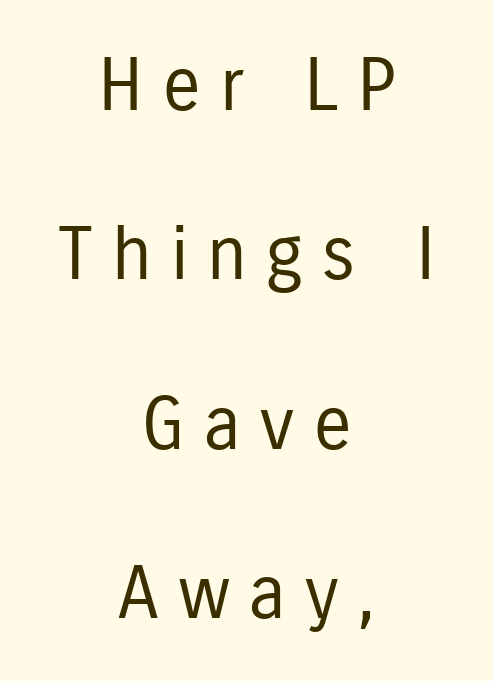
The compositor balanced each line on the midline. Students, note that the glyphs here are deliberately spaced far apart. What kind of face is this? One without serifs — a sans. A clean baseline with only descenders dipping below it. Designer's note — italics off, roman on. The face used here is proportionally spaced, like ordinary book or web type.
